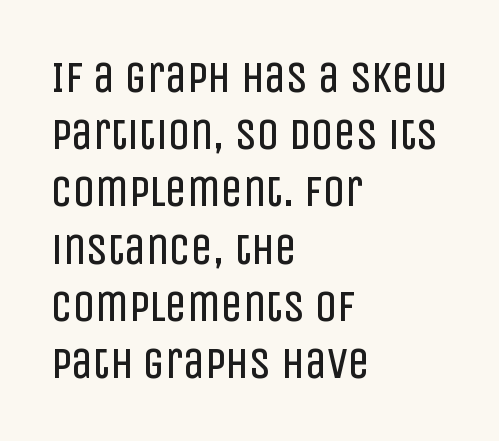
The image shows 44 px regular-weight, condensed sans-serif type, upright; set left-aligned, normal line spacing (1.3x), normal letter spacing, not underlined; low stroke contrast and a large x-height.
